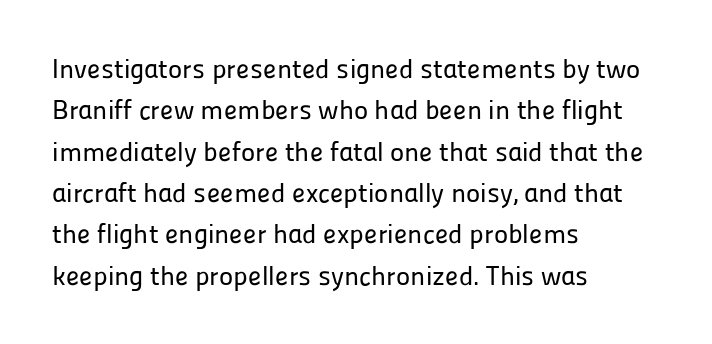
{"italic": "no", "underline": "no", "align": "left", "line_spacing": "normal", "line_spacing_ratio": 1.53, "letter_spacing": "normal", "letter_spacing_em": 0.0, "glyph_px": 27}
